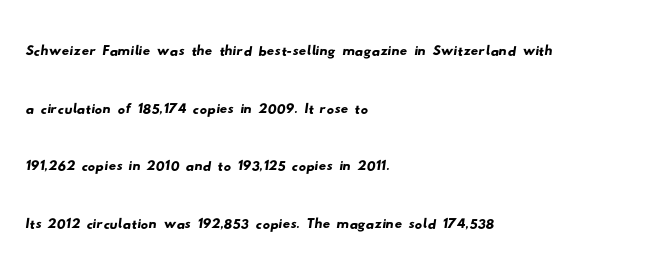
Whoever set this chose a conventional vertical rhythm. Caption: multi-line text, flush left, ragged right. The passage shown is typeset with a sans-serif family. The string is rendered with underlining switched off. The type is set solid horizontally, with unmodified tracking. These lines are rendered in a variable-pitch font.
